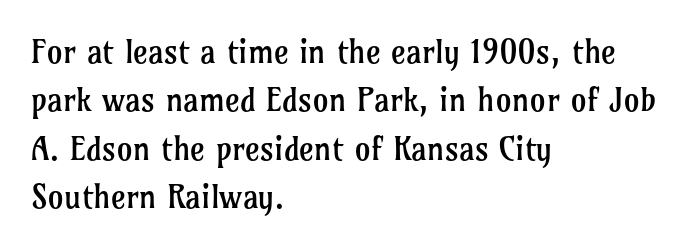
The image shows 32 px regular-weight serif type, upright; set left-aligned, normal line spacing (1.51x), normal letter spacing, not underlined; low stroke contrast and a medium x-height.
